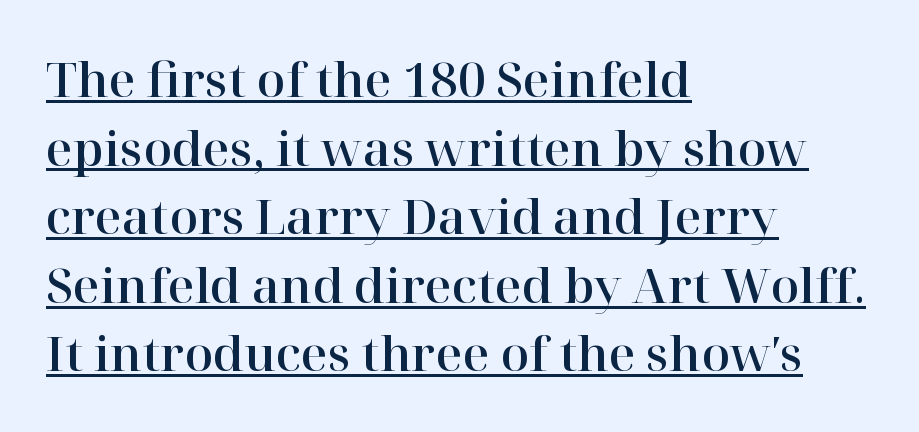
Q: Is the text italic (slanted)? A: No, it is upright.
Q: Is the typeface a serif or a sans-serif typeface? A: Serif.
Q: Is the text underlined? A: Yes.
Q: How is the paragraph aligned? A: Left-aligned.
Q: Is the spacing between letters normal or unusually wide? A: Normal.
Q: Is the spacing between lines tight, normal or loose? A: Normal.
Q: Width (condensed, normal, or wide)? A: Normal.
Q: Stroke contrast? A: High.
Q: x-height? A: Medium.
Q: Monospaced? A: No.
